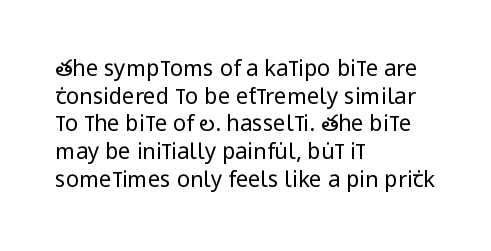
{"italic": "no", "bold": "no", "underline": "no", "align": "left", "line_spacing": "normal", "line_spacing_ratio": 1.26, "letter_spacing": "normal", "letter_spacing_em": 0.0, "glyph_px": 22}
